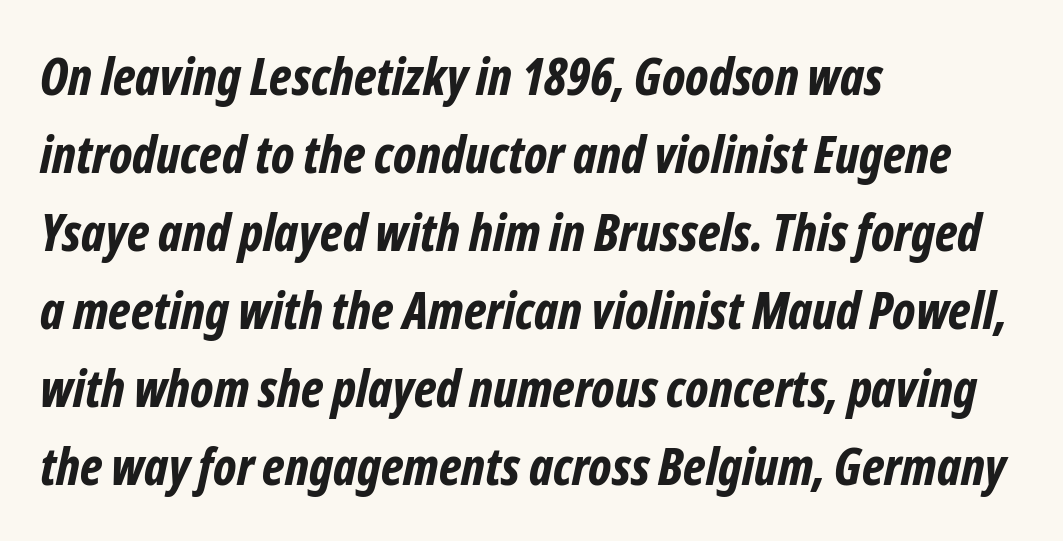
{"italic": "yes", "lean": "right", "slant_degrees": 12, "bold": "yes", "weight": "bold", "width": "condensed", "stroke_contrast": "low", "x_height": "medium", "monospaced": "no", "underline": "no", "align": "left", "line_spacing": "normal", "line_spacing_ratio": 1.53, "letter_spacing": "normal", "letter_spacing_em": 0.0, "glyph_px": 51}
